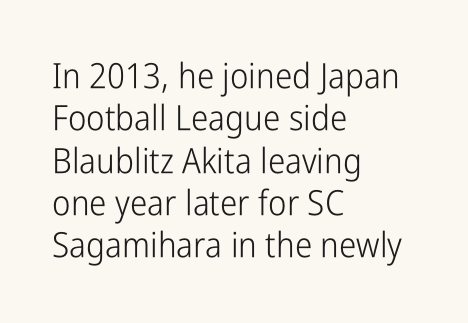
{"serif": "no", "italic": "no", "bold": "no", "weight": "light", "width": "condensed", "stroke_contrast": "low", "x_height": "medium", "monospaced": "no", "underline": "no", "align": "left", "line_spacing_ratio": 1.21, "letter_spacing": "normal", "letter_spacing_em": 0.0, "glyph_px": 35}
